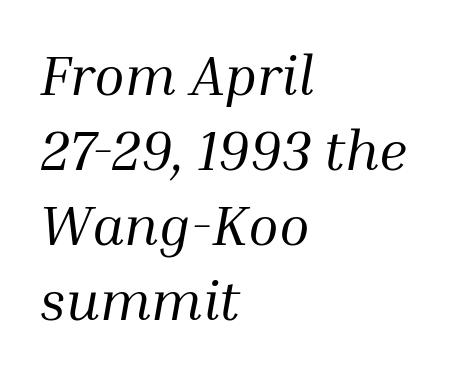
Q: Is the text bold? A: No.
Q: Is the text italic (slanted)? A: Yes, it leans right by about 10 degrees.
Q: Is the typeface a serif or a sans-serif typeface? A: Serif.
Q: Is the text underlined? A: No.
Q: How is the paragraph aligned? A: Left-aligned.
Q: Is the spacing between letters normal or unusually wide? A: Normal.
Q: Is the spacing between lines tight, normal or loose? A: Normal.
Q: Width (condensed, normal, or wide)? A: Normal.
Q: Stroke contrast? A: Medium.
Q: x-height? A: Medium.
Q: Monospaced? A: No.
